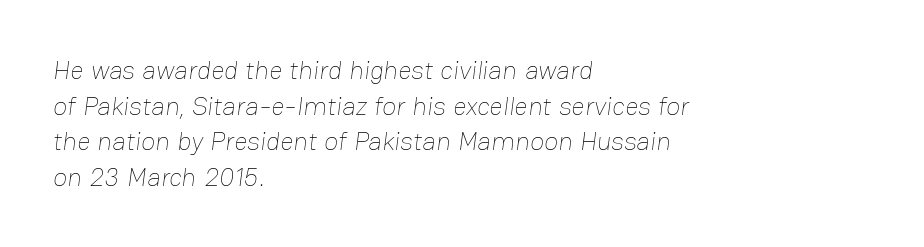
The image shows 26 px text type; set left-aligned, normal line spacing (1.37x), normal letter spacing, not underlined.
